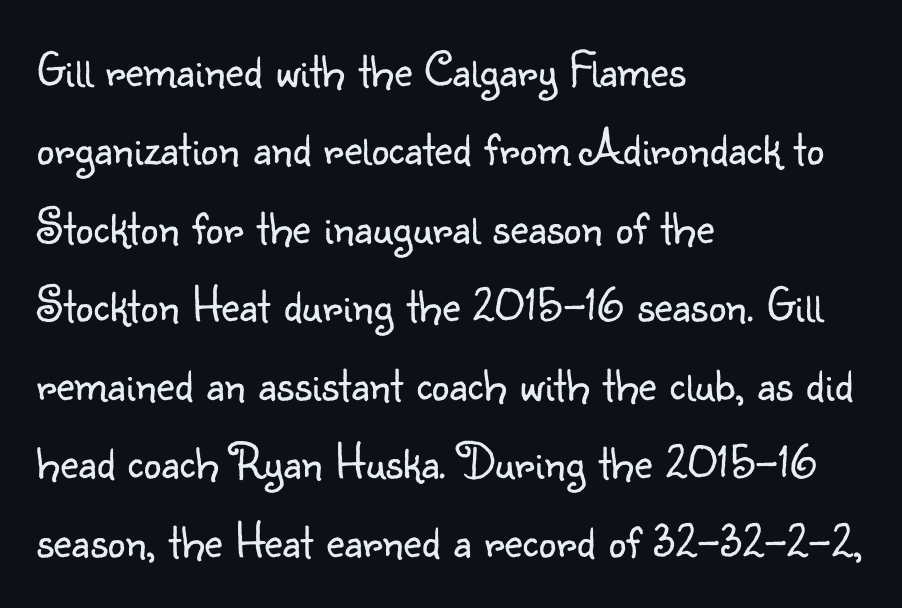
Q: Is the text bold? A: No.
Q: Is the text italic (slanted)? A: No, it is upright.
Q: Is the typeface a serif or a sans-serif typeface? A: Sans-serif.
Q: Is the text underlined? A: No.
Q: How is the paragraph aligned? A: Left-aligned.
Q: Is the spacing between letters normal or unusually wide? A: Normal.
Q: Is the spacing between lines tight, normal or loose? A: Normal.
Q: Width (condensed, normal, or wide)? A: Normal.
Q: Stroke contrast? A: Low.
Q: x-height? A: Small.
Q: Monospaced? A: No.
